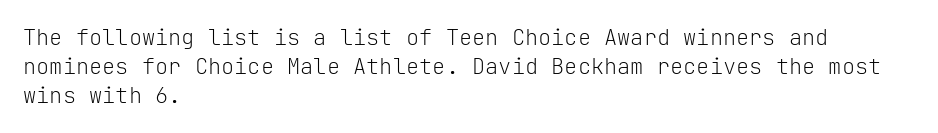
Q: Is the text bold? A: No.
Q: Is the text italic (slanted)? A: No, it is upright.
Q: Is the text underlined? A: No.
Q: How is the paragraph aligned? A: Left-aligned.
Q: Is the spacing between letters normal or unusually wide? A: Normal.
Q: Is the spacing between lines tight, normal or loose? A: Normal.
